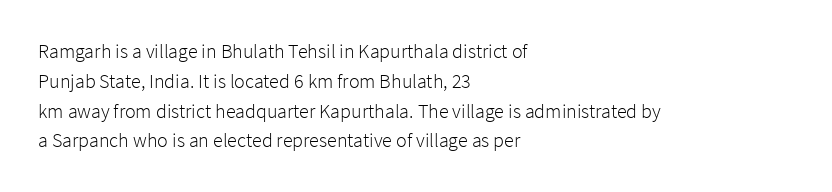
Q: Is the text bold? A: No.
Q: Is the text italic (slanted)? A: No, it is upright.
Q: Is the text underlined? A: No.
Q: How is the paragraph aligned? A: Left-aligned.
Q: Is the spacing between letters normal or unusually wide? A: Normal.
Q: Is the spacing between lines tight, normal or loose? A: Normal.
